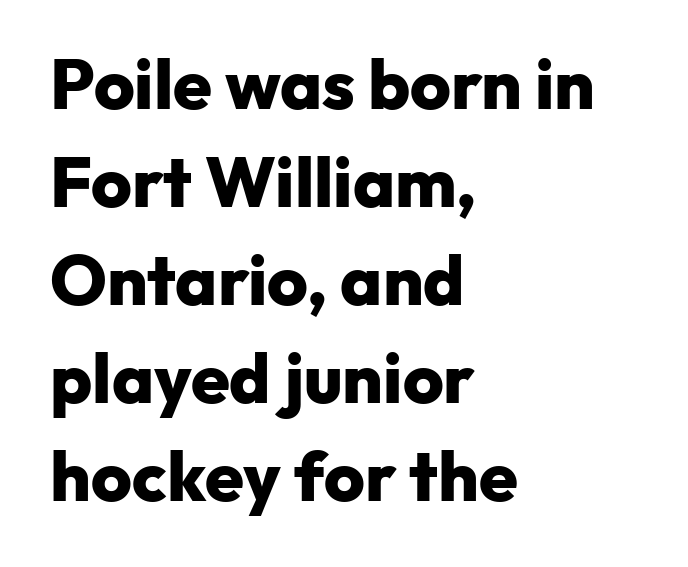
{"serif": "no", "italic": "no", "bold": "yes", "weight": "heavy", "width": "normal", "stroke_contrast": "low", "x_height": "medium", "monospaced": "no", "underline": "no", "align": "left", "line_spacing": "normal", "line_spacing_ratio": 1.4, "letter_spacing": "normal", "letter_spacing_em": 0.0, "glyph_px": 70}
